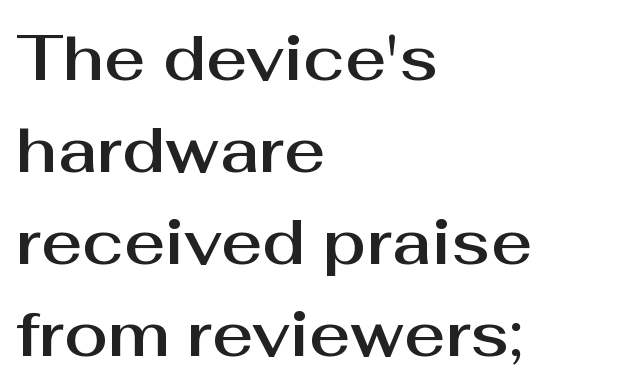
{"serif": "no", "italic": "no", "width": "normal", "stroke_contrast": "medium", "x_height": "medium", "monospaced": "no", "underline": "no", "align": "left", "line_spacing": "normal", "line_spacing_ratio": 1.46, "letter_spacing": "normal", "letter_spacing_em": 0.0, "glyph_px": 63}
